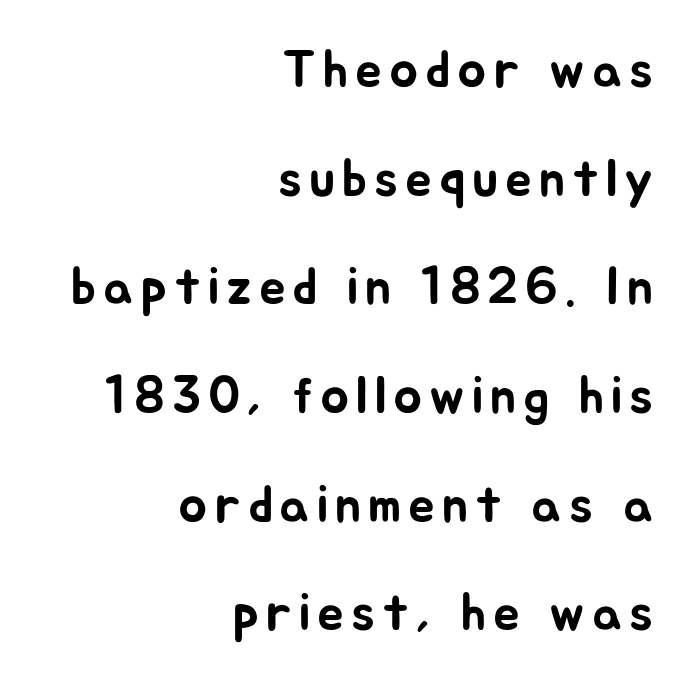
Line spacing here is loose. No feet cap the strokes, marking this as sans-serif type. Spacing verdict: proportional, widths tailored to each character. This rendering uses right alignment, leaving the left contour irregular. Is there any slant? The stems are plumb.
